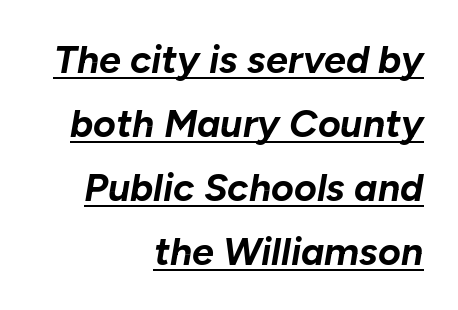
{"italic": "yes", "lean": "right", "slant_degrees": 10, "bold": "yes", "weight": "bold", "width": "normal", "stroke_contrast": "low", "x_height": "medium", "monospaced": "no", "underline": "yes", "align": "right", "line_spacing": "normal", "line_spacing_ratio": 1.64, "letter_spacing": "normal", "letter_spacing_em": 0.0, "glyph_px": 39}
